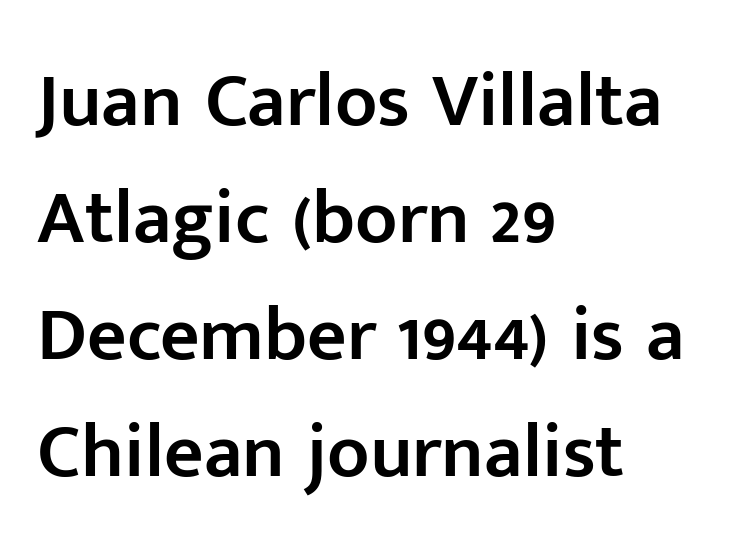
The image shows 77 px semibold sans-serif type, upright; set left-aligned, normal line spacing (1.52x), normal letter spacing, not underlined; low stroke contrast and a medium x-height.
